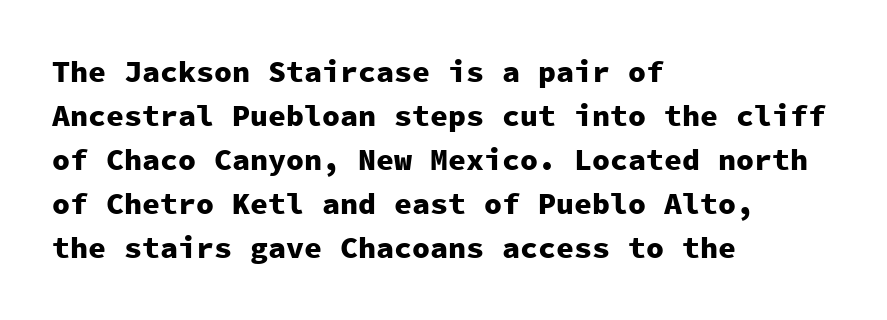
The image shows 30 px heavy sans-serif type, upright, monospaced; set left-aligned, normal line spacing (1.47x), normal letter spacing, not underlined; low stroke contrast and a medium x-height.
